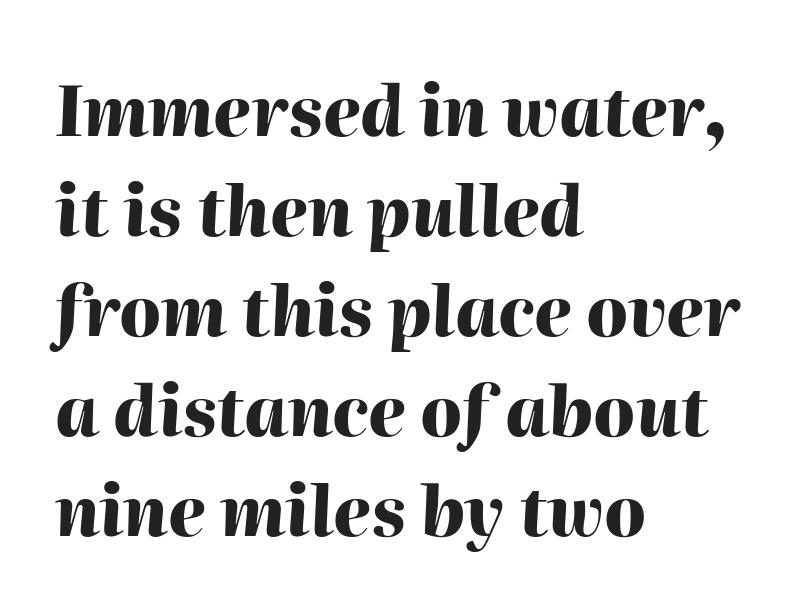
{"italic": "yes", "lean": "right", "slant_degrees": 2, "bold": "yes", "weight": "heavy", "width": "normal", "stroke_contrast": "high", "x_height": "medium", "monospaced": "no", "underline": "no", "align": "left", "line_spacing": "normal", "line_spacing_ratio": 1.47, "letter_spacing": "normal", "letter_spacing_em": 0.0, "glyph_px": 68}
